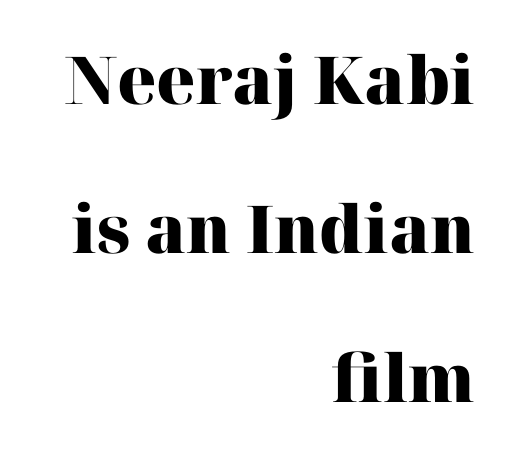
The image shows 66 px heavy serif type, upright; set right-aligned, loose line spacing (2.26x), normal letter spacing, not underlined; high stroke contrast and a medium x-height.
